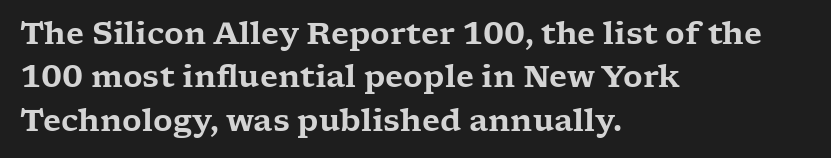
The image shows 30 px wide serif type, upright; set left-aligned, normal line spacing (1.45x), normal letter spacing, not underlined; low stroke contrast and a medium x-height.
